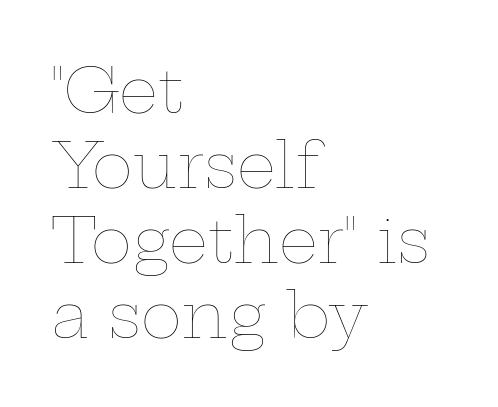
{"italic": "no", "bold": "no", "weight": "thin", "width": "wide", "stroke_contrast": "low", "x_height": "medium", "monospaced": "no", "underline": "no", "align": "left", "line_spacing_ratio": 1.21, "letter_spacing": "normal", "letter_spacing_em": 0.0, "glyph_px": 62}
